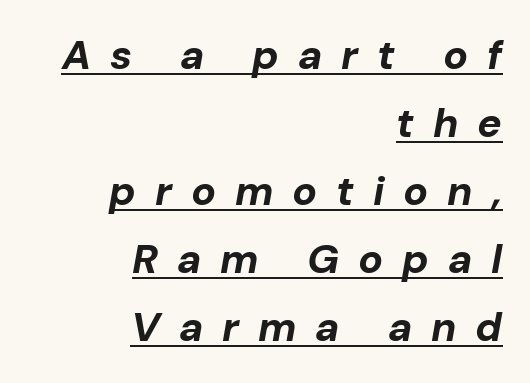
The image shows 41 px bold type, italic (leaning right); set right-aligned, normal line spacing (1.66x), unusually wide letter spacing (+0.46 em), underlined; low stroke contrast and a medium x-height.
